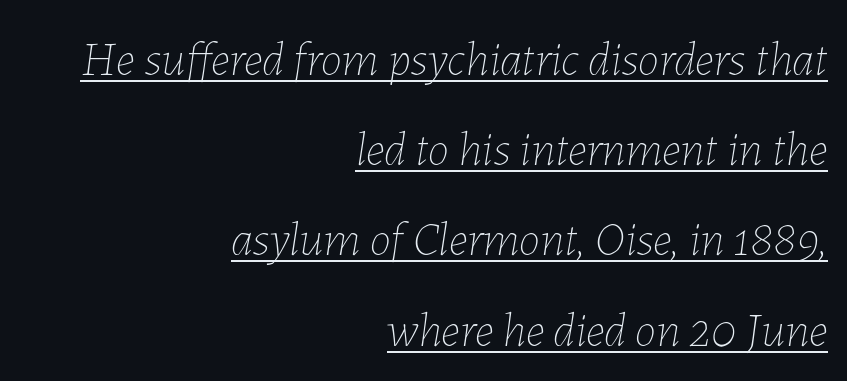
Q: Is the text bold? A: No.
Q: Is the text italic (slanted)? A: Yes, it leans right by about 7 degrees.
Q: Is the text underlined? A: Yes.
Q: How is the paragraph aligned? A: Right-aligned.
Q: Is the spacing between letters normal or unusually wide? A: Normal.
Q: Width (condensed, normal, or wide)? A: Normal.
Q: Stroke contrast? A: Low.
Q: x-height? A: Medium.
Q: Monospaced? A: No.
